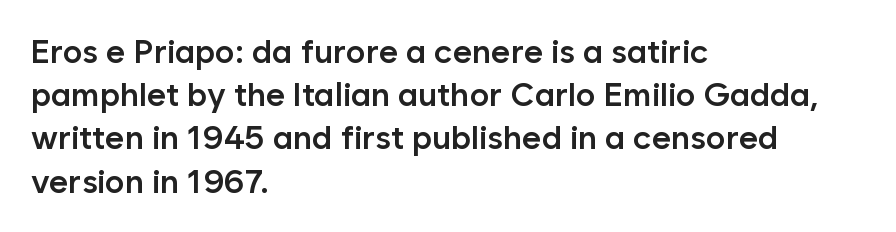
Q: Is the text bold? A: Semi-bold.
Q: Is the text italic (slanted)? A: No, it is upright.
Q: Is the typeface a serif or a sans-serif typeface? A: Sans-serif.
Q: Is the text underlined? A: No.
Q: How is the paragraph aligned? A: Left-aligned.
Q: Is the spacing between letters normal or unusually wide? A: Normal.
Q: Is the spacing between lines tight, normal or loose? A: Normal.
Q: Width (condensed, normal, or wide)? A: Normal.
Q: Stroke contrast? A: Low.
Q: x-height? A: Medium.
Q: Monospaced? A: No.
